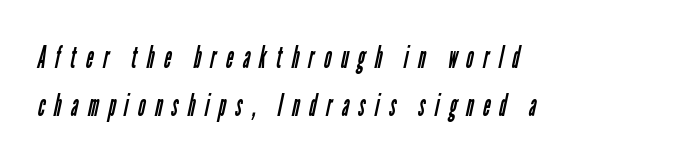
{"serif": "no", "bold": "no", "weight": "regular", "width": "condensed", "stroke_contrast": "low", "x_height": "medium", "monospaced": "no", "underline": "no", "align": "left", "line_spacing": "normal", "line_spacing_ratio": 1.55, "letter_spacing": "wide", "letter_spacing_em": 0.31, "glyph_px": 31}
